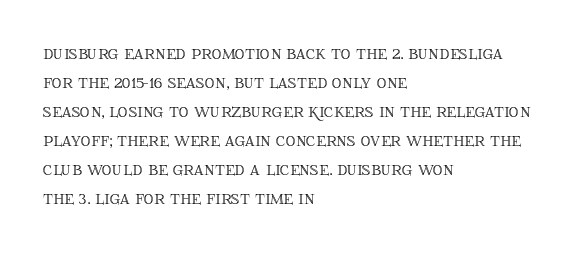
The image shows 20 px text type, upright; set left-aligned, normal line spacing (1.45x), normal letter spacing, not underlined.
